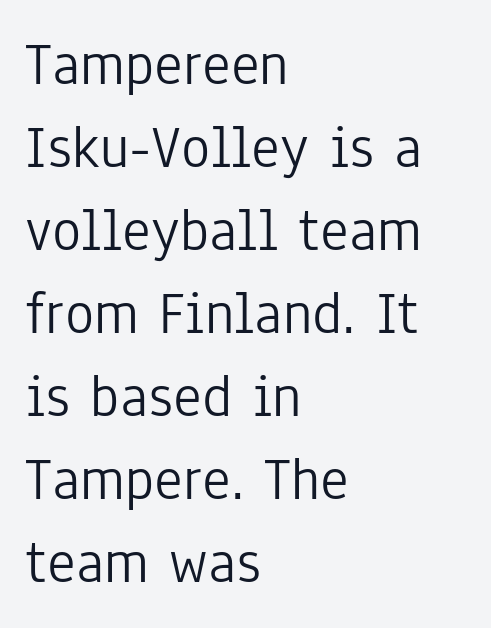
Stem width sits at or under what a default text font uses. Letter spacing: default. This is roman type, the default non-slanted kind. Decoration check: the copy has no underline.
